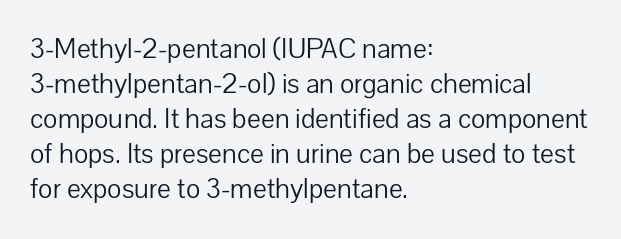
The image shows 29 px light sans-serif type, upright; set left-aligned, line spacing 1.21x, normal letter spacing, not underlined; low stroke contrast and a medium x-height.
